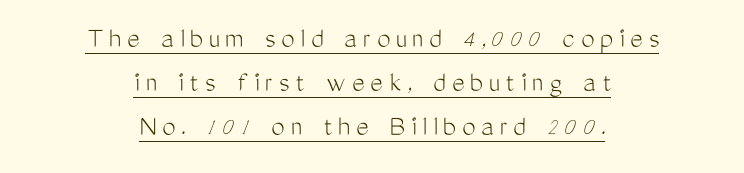
{"serif": "no", "italic": "no", "bold": "no", "weight": "light", "width": "condensed", "stroke_contrast": "medium", "x_height": "medium", "monospaced": "no", "underline": "yes", "align": "center", "line_spacing": "normal", "line_spacing_ratio": 1.46, "glyph_px": 30}
